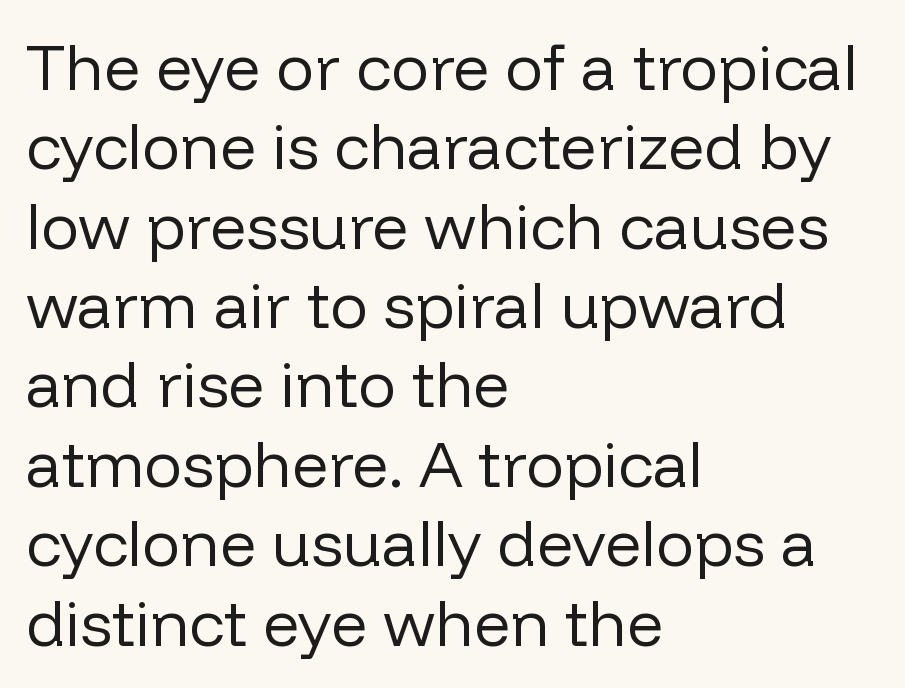
{"serif": "no", "italic": "no", "bold": "no", "weight": "regular", "width": "normal", "stroke_contrast": "low", "x_height": "medium", "monospaced": "no", "underline": "no", "align": "left", "line_spacing_ratio": 1.24, "letter_spacing": "normal", "letter_spacing_em": 0.0, "glyph_px": 64}
